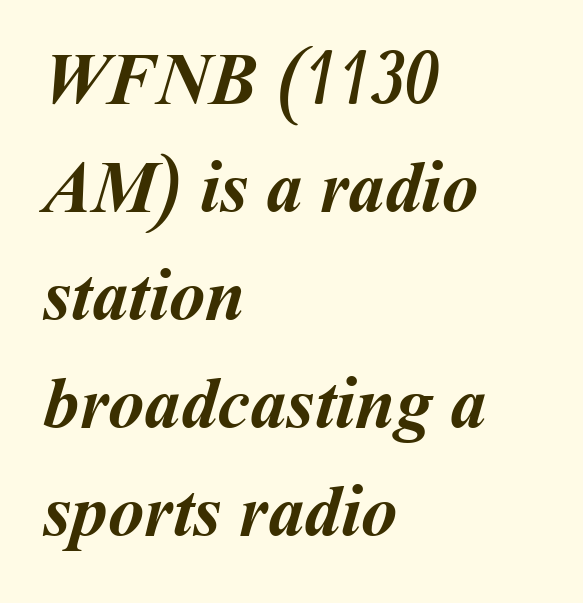
{"bold": "yes", "weight": "semibold", "width": "normal", "stroke_contrast": "medium", "x_height": "medium", "monospaced": "no", "underline": "no", "align": "left", "line_spacing": "normal", "line_spacing_ratio": 1.48, "letter_spacing": "normal", "letter_spacing_em": 0.0, "glyph_px": 73}
